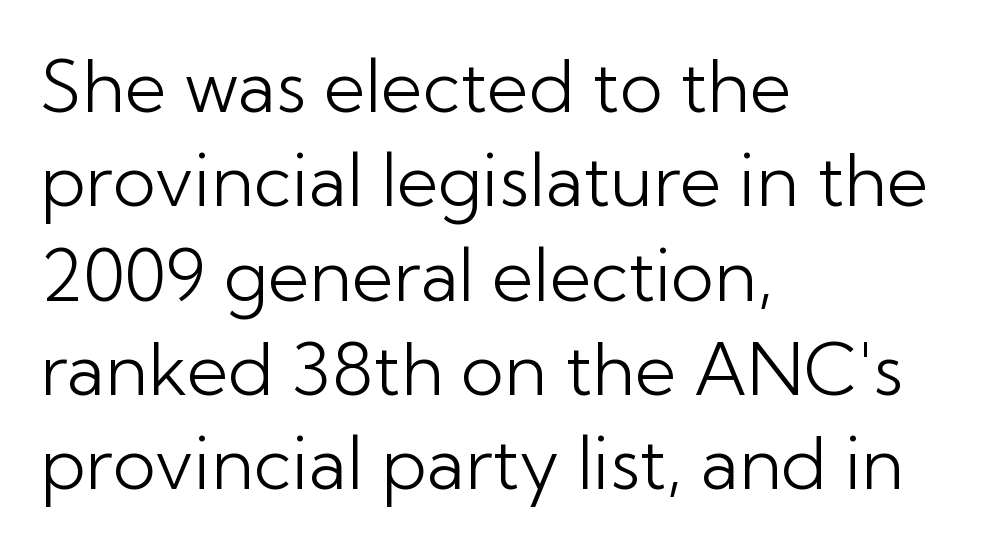
Q: Is the text bold? A: No.
Q: Is the text italic (slanted)? A: No, it is upright.
Q: Is the typeface a serif or a sans-serif typeface? A: Sans-serif.
Q: Is the text underlined? A: No.
Q: How is the paragraph aligned? A: Left-aligned.
Q: Is the spacing between letters normal or unusually wide? A: Normal.
Q: Is the spacing between lines tight, normal or loose? A: Normal.
Q: Width (condensed, normal, or wide)? A: Normal.
Q: Stroke contrast? A: Low.
Q: x-height? A: Medium.
Q: Monospaced? A: No.
